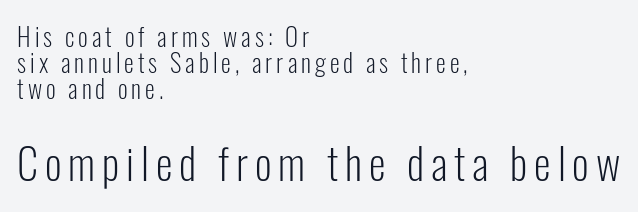
Q: Is the text bold? A: No.
Q: Is the text italic (slanted)? A: No, it is upright.
Q: Is the typeface a serif or a sans-serif typeface? A: Sans-serif.
Q: Is the text underlined? A: No.
Q: How is the paragraph aligned? A: Left-aligned.
Q: Is the spacing between lines tight, normal or loose? A: Tight.
Q: Which block of text is set in a larger size, the first (top) or the second (bottom)? A: The second (bottom) one.
Q: Width (condensed, normal, or wide)? A: Condensed.
Q: Stroke contrast? A: Low.
Q: x-height? A: Medium.
Q: Monospaced? A: No.
